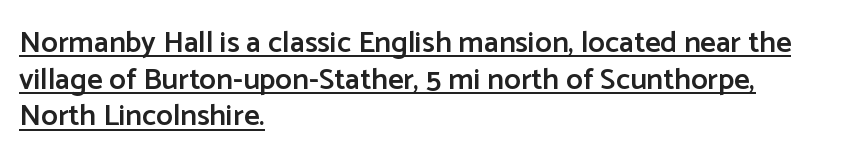
The image shows 30 px semibold sans-serif type, upright; set left-aligned, line spacing 1.22x, normal letter spacing, underlined; low stroke contrast and a medium x-height.
